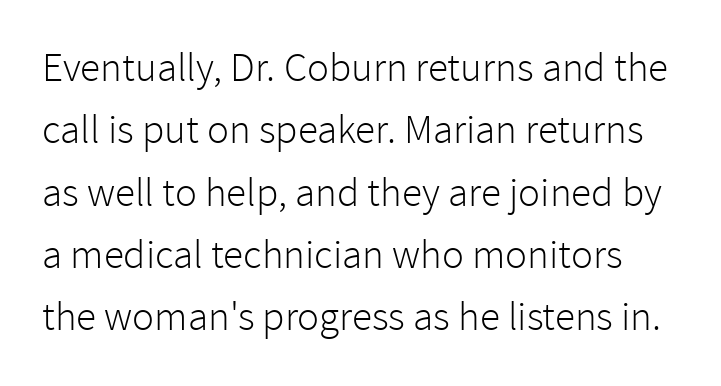
The image shows 41 px light sans-serif type, upright; set normal line spacing (1.52x), normal letter spacing, not underlined; low stroke contrast and a medium x-height.
